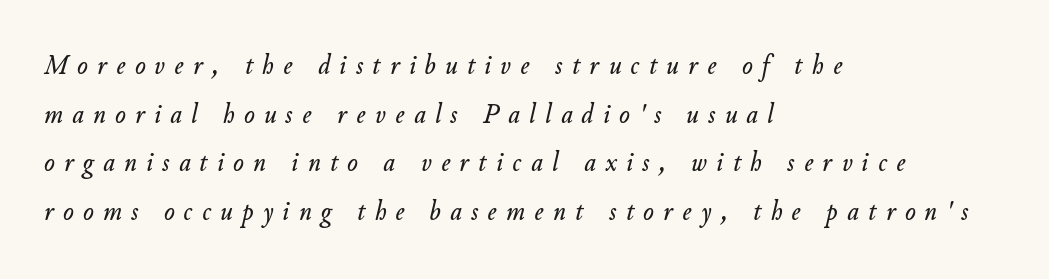
The image shows 28 px text type, italic (leaning right); set left-aligned, line spacing 1.74x, unusually wide letter spacing (+0.34 em), not underlined; low stroke contrast and a small x-height.
